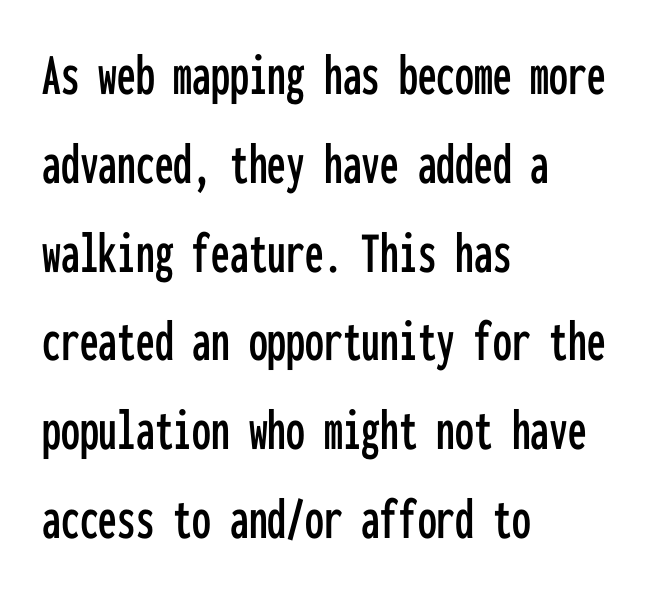
The image shows 60 px condensed sans-serif type, upright, monospaced; set left-aligned, normal line spacing (1.48x), normal letter spacing, not underlined; low stroke contrast and a medium x-height.
